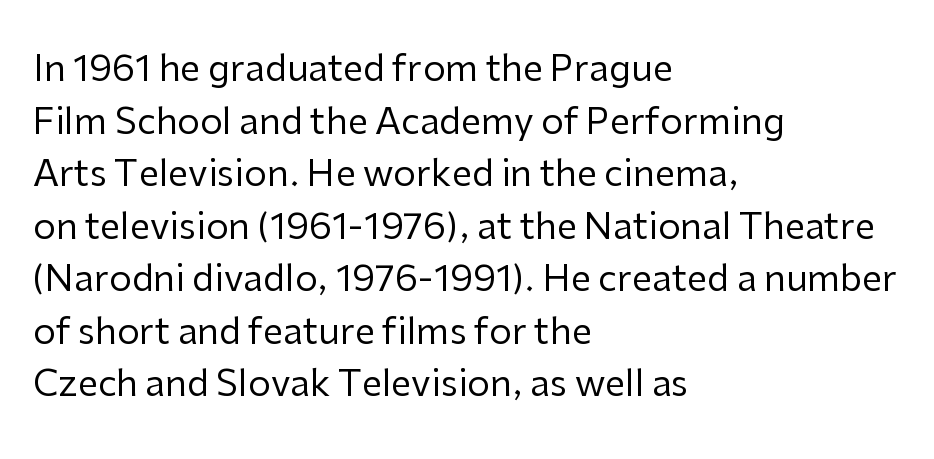
Is there much room between lines? A standard amount, neither cramped nor airy. Reading down the block, your eye returns to a fixed left position each line. The type family on display is of the sans-serif kind. A typesetter would call this zero additional tracking.
